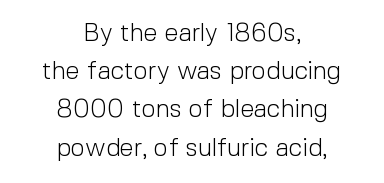
Caption: standard tracking, unaltered. Ascenders rise straight up at ninety degrees. If you measured baseline to baseline, you'd find a middling distance. Horizontally, the lines are justified to the midpoint only. The string is rendered with underlining switched off.
